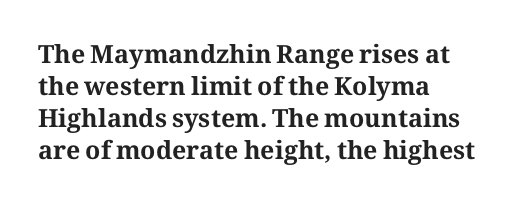
{"italic": "no", "bold": "yes", "underline": "no", "align": "left", "line_spacing": "normal", "line_spacing_ratio": 1.28, "letter_spacing": "normal", "letter_spacing_em": 0.0, "glyph_px": 25}
